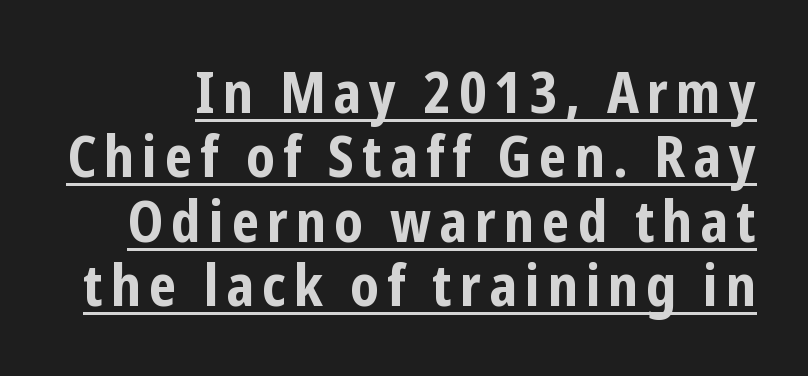
Q: Is the text bold? A: Yes.
Q: Is the text italic (slanted)? A: No, it is upright.
Q: Is the typeface a serif or a sans-serif typeface? A: Sans-serif.
Q: Is the text underlined? A: Yes.
Q: Is the spacing between lines tight, normal or loose? A: Tight.
Q: Width (condensed, normal, or wide)? A: Condensed.
Q: Stroke contrast? A: Low.
Q: x-height? A: Medium.
Q: Monospaced? A: No.
